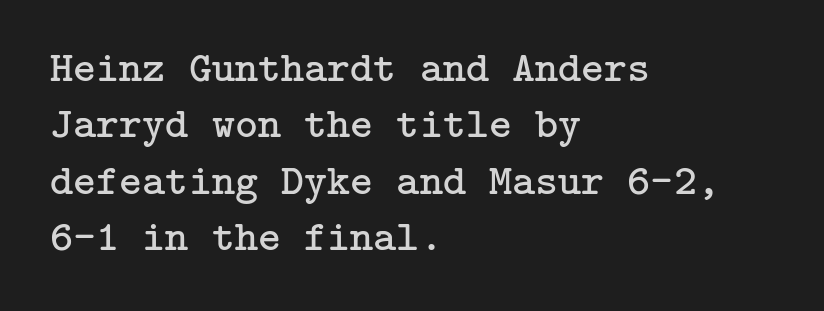
The image shows 44 px regular-weight serif type, upright; set left-aligned, normal line spacing (1.28x), normal letter spacing, not underlined; low stroke contrast and a medium x-height.
